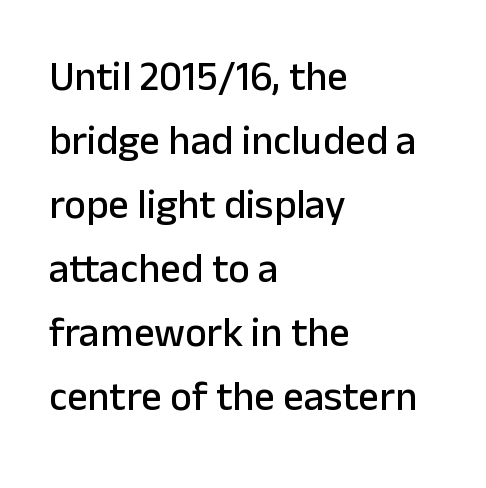
Q: Is the text italic (slanted)? A: No, it is upright.
Q: Is the typeface a serif or a sans-serif typeface? A: Sans-serif.
Q: Is the text underlined? A: No.
Q: How is the paragraph aligned? A: Left-aligned.
Q: Is the spacing between letters normal or unusually wide? A: Normal.
Q: Is the spacing between lines tight, normal or loose? A: Normal.
Q: Width (condensed, normal, or wide)? A: Normal.
Q: Stroke contrast? A: Low.
Q: x-height? A: Medium.
Q: Monospaced? A: No.
